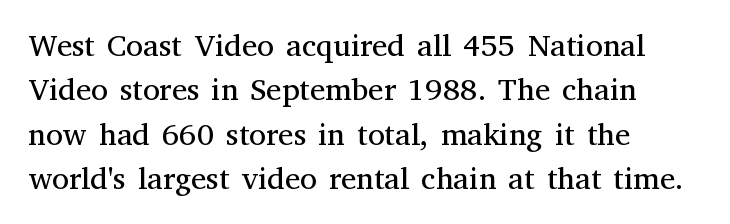
There is no visible air inserted between adjacent glyphs. Varying glyph widths throughout — classic text-font behaviour. These lines are set flush left with a ragged right edge. Stem width sits at or under what a default text font uses. Quick note: not italic, upright.
